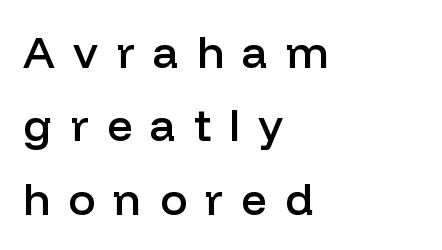
{"serif": "no", "italic": "no", "bold": "semi", "weight": "semibold", "width": "normal", "stroke_contrast": "low", "x_height": "medium", "monospaced": "no", "underline": "no", "align": "left", "line_spacing": "normal", "line_spacing_ratio": 1.63, "letter_spacing": "wide", "letter_spacing_em": 0.4, "glyph_px": 45}
